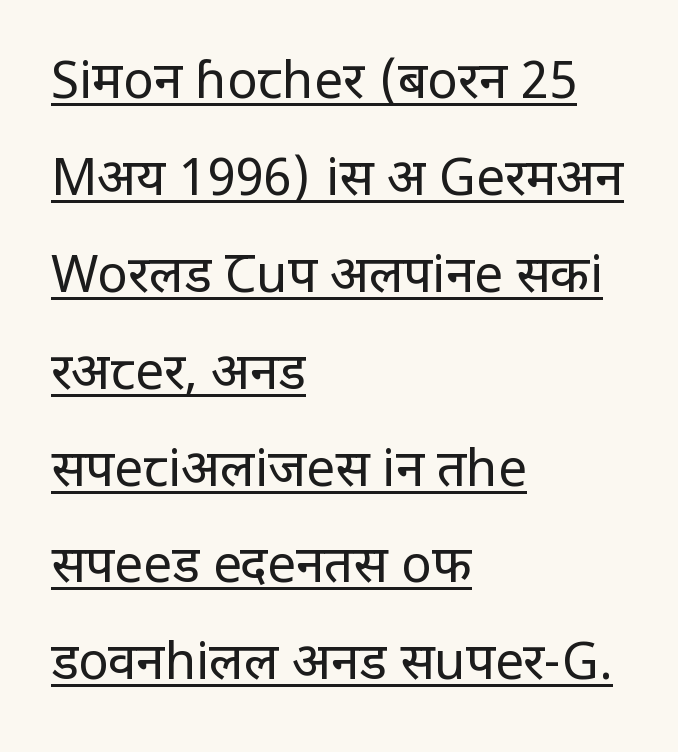
The image shows 51 px regular-weight, condensed sans-serif type, upright; set left-aligned, loose line spacing (1.9x), normal letter spacing, underlined; low stroke contrast and a large x-height.
